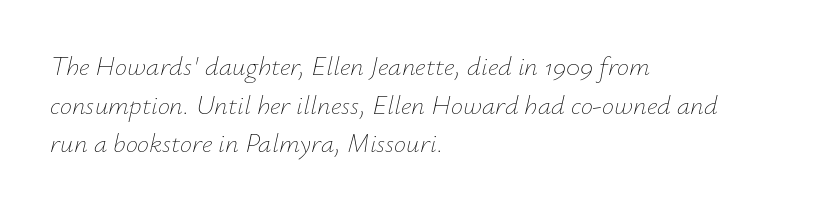
The image shows 27 px text type, italic (leaning right); set left-aligned, normal line spacing (1.43x), normal letter spacing, not underlined.
